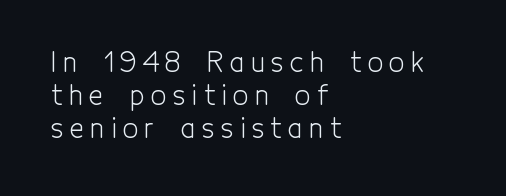
The image shows 27 px text type, upright; set left-aligned, line spacing 1.22x, unusually wide letter spacing (+0.24 em), not underlined.
